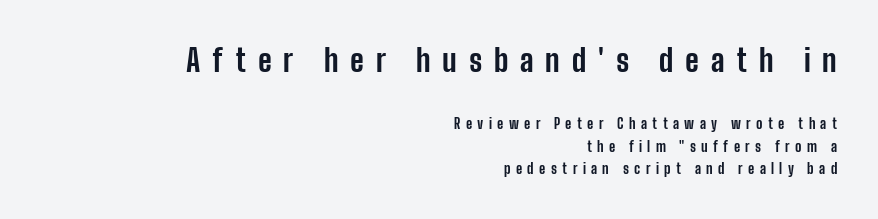
{"serif": "no", "italic": "no", "bold": "yes", "weight": "bold", "width": "condensed", "stroke_contrast": "low", "x_height": "medium", "monospaced": "no", "underline": "no", "align": "right", "line_spacing": "normal", "line_spacing_ratio": 1.6, "letter_spacing": "wide", "letter_spacing_em": 0.38, "larger_block": "first", "size_ratio": 2.21, "glyph_px": 31}
